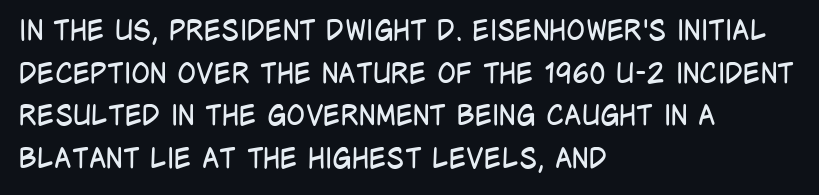
The foot of each line stays bare and open. No feet cap the strokes, marking this as sans-serif type. Quick note: not italic, upright. In CSS terms this would be text-align: left.
